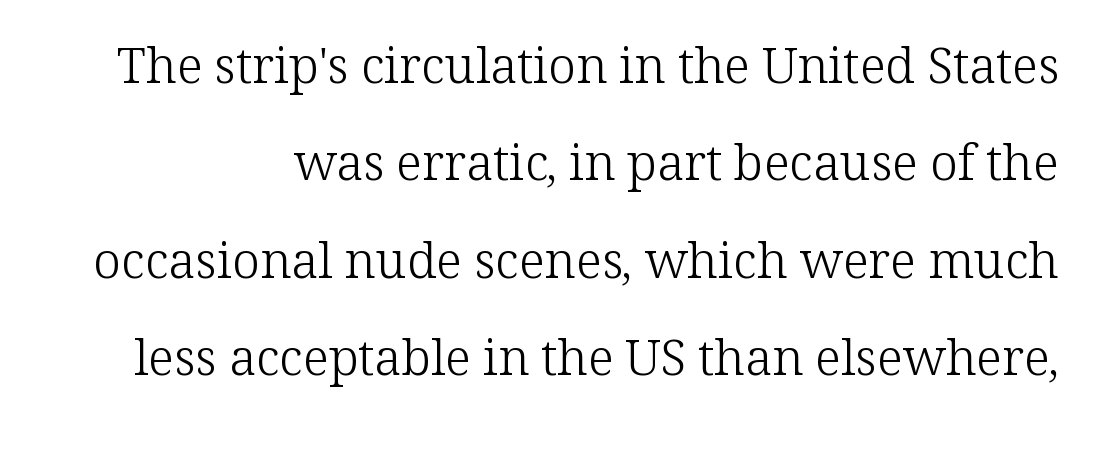
{"serif": "yes", "italic": "no", "bold": "no", "weight": "light", "width": "normal", "stroke_contrast": "low", "x_height": "medium", "monospaced": "no", "underline": "no", "line_spacing": "loose", "line_spacing_ratio": 1.95, "letter_spacing": "normal", "letter_spacing_em": 0.0, "glyph_px": 50}
